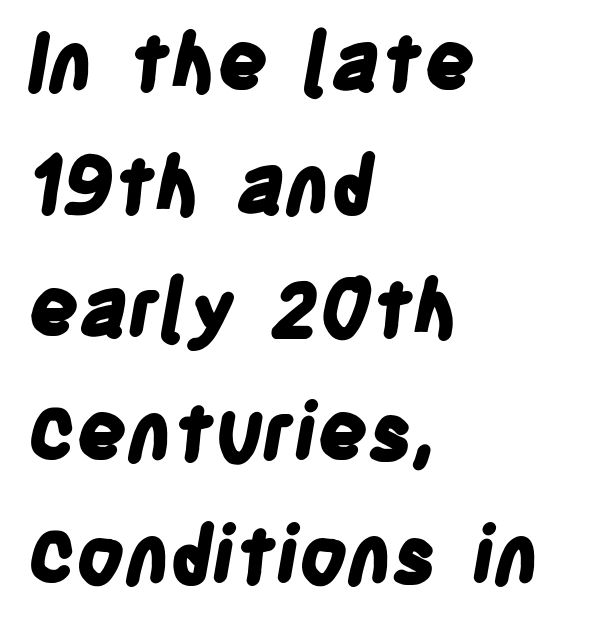
The image shows 79 px bold, condensed sans-serif type; set left-aligned, normal line spacing (1.56x), normal letter spacing, not underlined; low stroke contrast and a large x-height.
